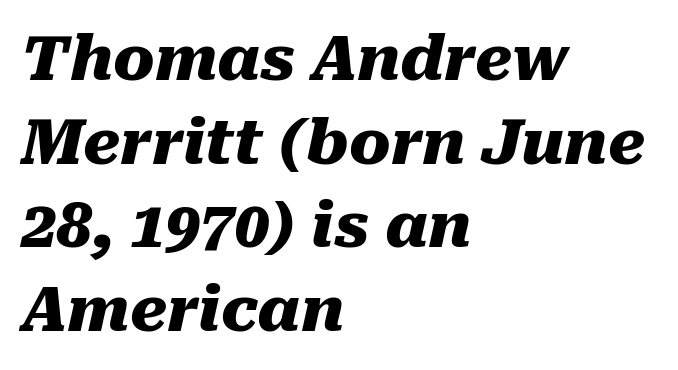
The image shows 62 px heavy type, italic (leaning right); set left-aligned, normal line spacing (1.35x), normal letter spacing, not underlined; medium stroke contrast and a medium x-height.
